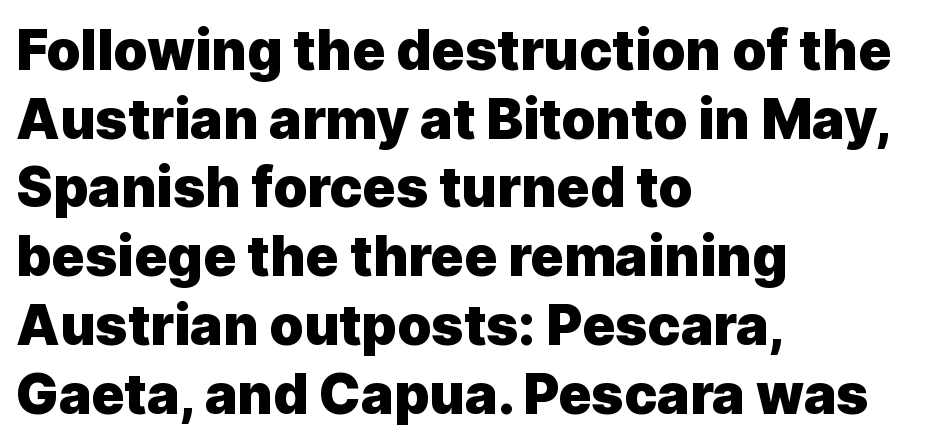
Is the type bold? Yes — the strokes are clearly thick and heavy. The lines in this sample share a left origin and differ only in where they stop. Serif or sans? Sans — the stroke terminals are bare. Vertical strokes here are truly vertical.
